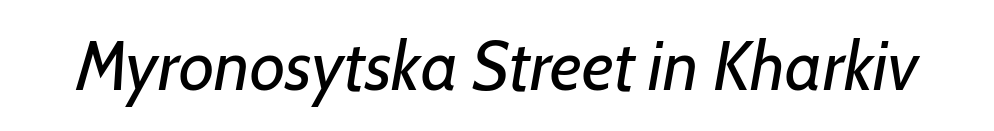
Decoration check: the copy has no underline. Unbolded letterforms with no extra heft. The letters are slanted; this is an italic face. Honestly, the letter spacing is just normal — you wouldn't notice it. Looks like regular typesetting: each glyph gets only the width it needs.
